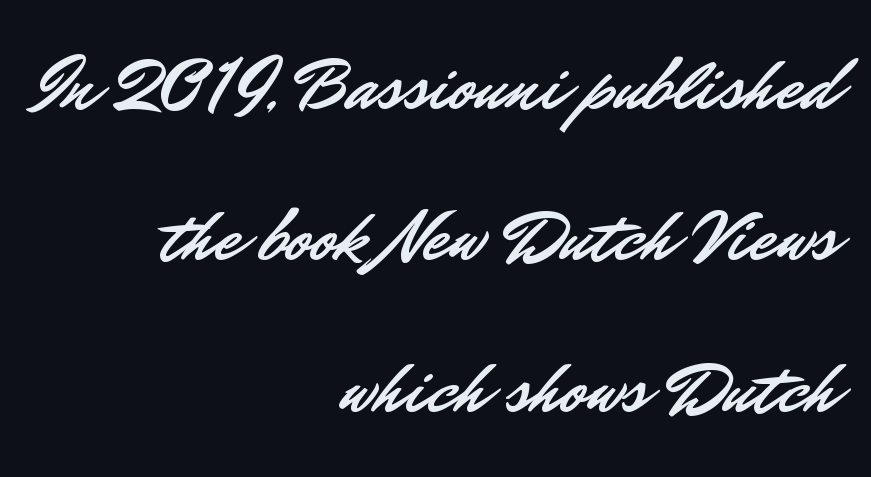
In terms of letterspacing, this is plain default setting. The letters carry no serifs — their stems end cleanly without finishing strokes. Is the block centered? No — it sits flush against the right margin. Horizontal bands of white between lines are thick stripes. Is this a fixed-width face? No — the glyphs have proportional, varying widths.
